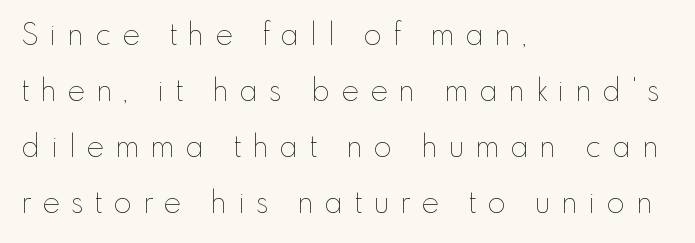
{"italic": "no", "bold": "no", "weight": "thin", "width": "normal", "stroke_contrast": "low", "x_height": "small", "monospaced": "no", "underline": "no", "align": "left", "line_spacing_ratio": 1.87, "letter_spacing": "wide", "letter_spacing_em": 0.36, "glyph_px": 30}
